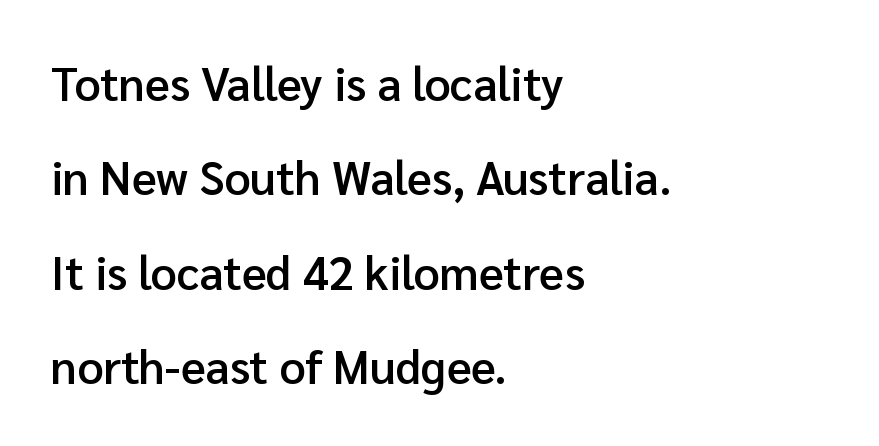
Q: Is the text bold? A: Semi-bold.
Q: Is the text italic (slanted)? A: No, it is upright.
Q: Is the typeface a serif or a sans-serif typeface? A: Sans-serif.
Q: Is the text underlined? A: No.
Q: How is the paragraph aligned? A: Left-aligned.
Q: Is the spacing between letters normal or unusually wide? A: Normal.
Q: Is the spacing between lines tight, normal or loose? A: Loose.
Q: Width (condensed, normal, or wide)? A: Normal.
Q: Stroke contrast? A: Low.
Q: x-height? A: Medium.
Q: Monospaced? A: No.
